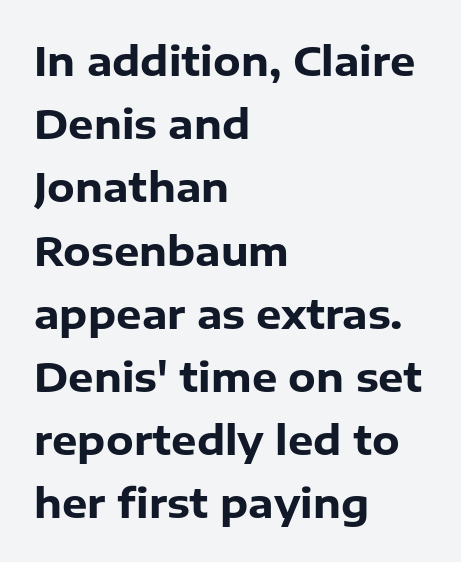
The image shows 40 px heavy sans-serif type, upright; set left-aligned, normal line spacing (1.58x), normal letter spacing, not underlined; low stroke contrast and a medium x-height.
